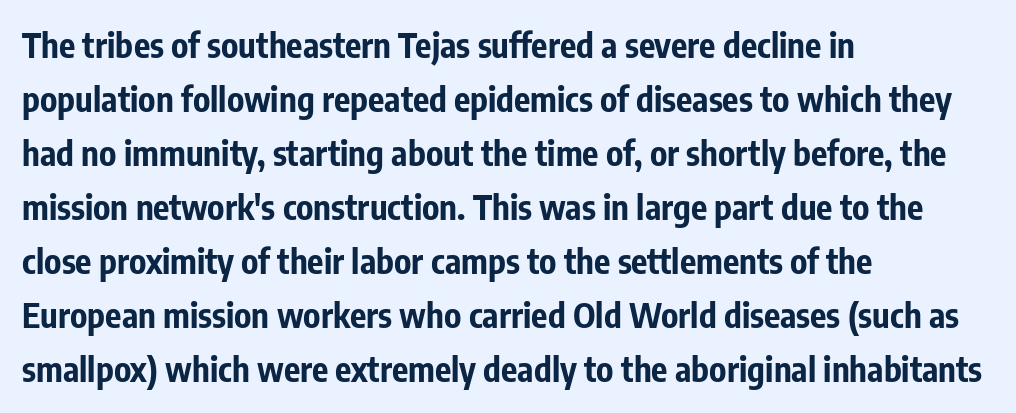
Short and long lines alike share a common starting point at left. Tall strokes in this sample are plumb rather than angled. Clear beneath every line of the passage. This rendering employs a face without finishing strokes, i.e., a sans-serif. Between one letter and the next there's only the usual sliver of space. Weight check: bold — yes, fully.
